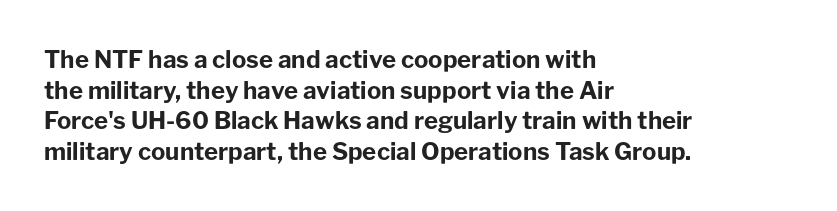
The image shows 24 px bold type, upright; set left-aligned, normal line spacing (1.28x), normal letter spacing, not underlined.
